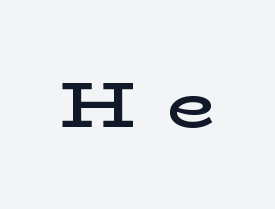
The glyphs in this specimen are seriffed. The passage shown is typed in a proportional face where columns would drift. The tracking reads as deliberately expanded to a designer's eye. Its strokes are somewhat broadened, the hallmark of semibold type. The letters stand straight up with perfectly vertical stems. Type without underlining.
